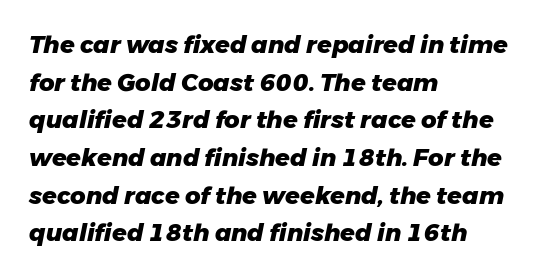
Q: Is the text bold? A: Yes.
Q: Is the text italic (slanted)? A: Yes, it leans right by about 11 degrees.
Q: Is the text underlined? A: No.
Q: How is the paragraph aligned? A: Left-aligned.
Q: Is the spacing between letters normal or unusually wide? A: Normal.
Q: Is the spacing between lines tight, normal or loose? A: Normal.
